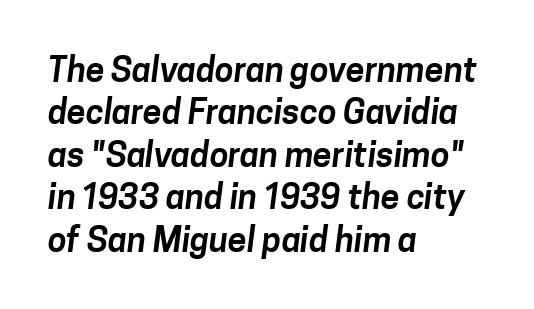
{"serif": "no", "width": "normal", "stroke_contrast": "low", "x_height": "medium", "monospaced": "no", "underline": "no", "align": "left", "line_spacing": "normal", "line_spacing_ratio": 1.25, "letter_spacing": "normal", "letter_spacing_em": 0.0, "glyph_px": 34}
